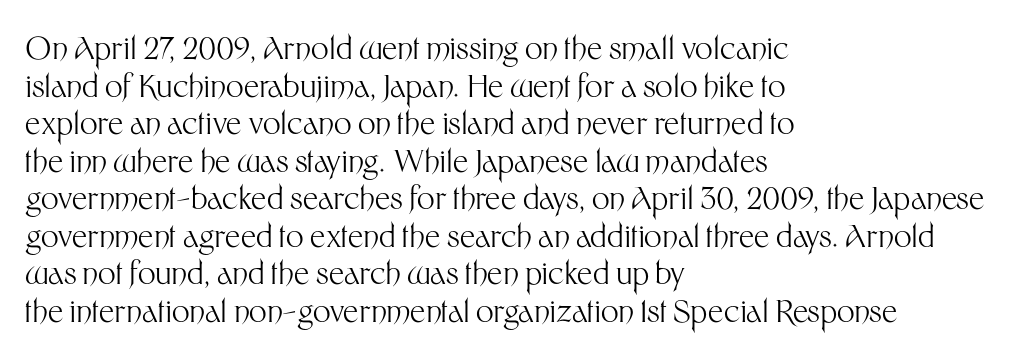
Q: Is the text bold? A: No.
Q: Is the text italic (slanted)? A: No, it is upright.
Q: Is the typeface a serif or a sans-serif typeface? A: Sans-serif.
Q: Is the text underlined? A: No.
Q: How is the paragraph aligned? A: Left-aligned.
Q: Is the spacing between letters normal or unusually wide? A: Normal.
Q: Width (condensed, normal, or wide)? A: Normal.
Q: Stroke contrast? A: Medium.
Q: x-height? A: Medium.
Q: Monospaced? A: No.
